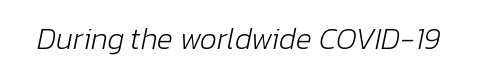
{"italic": "yes", "lean": "right", "slant_degrees": 12, "bold": "no", "weight": "light", "width": "normal", "stroke_contrast": "low", "x_height": "medium", "monospaced": "no", "underline": "no", "letter_spacing": "normal", "letter_spacing_em": 0.0, "glyph_px": 30}
